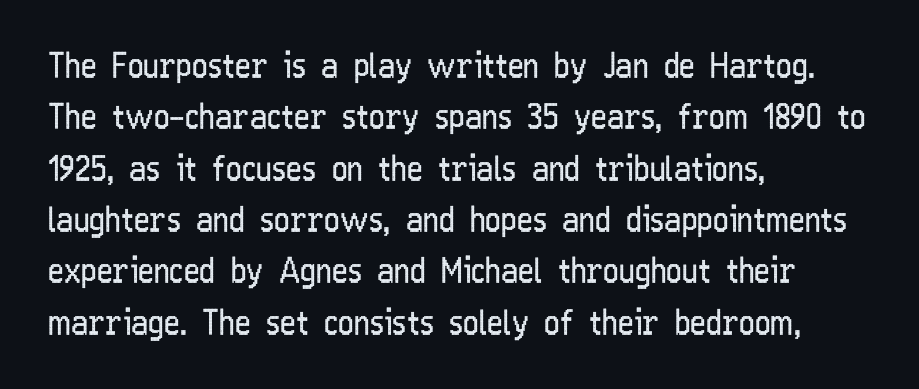
The image shows 34 px regular-weight, condensed sans-serif type, upright; set left-aligned, normal line spacing (1.51x), normal letter spacing, not underlined; low stroke contrast and a medium x-height.
